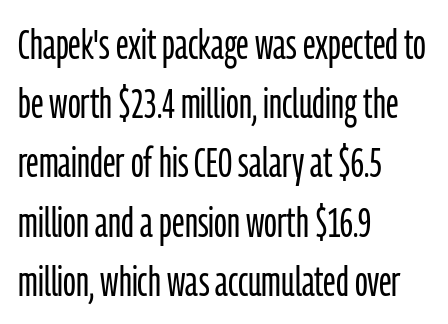
{"serif": "no", "italic": "no", "bold": "no", "weight": "light", "width": "condensed", "stroke_contrast": "low", "x_height": "medium", "monospaced": "no", "underline": "no", "align": "left", "line_spacing": "normal", "line_spacing_ratio": 1.41, "letter_spacing": "normal", "letter_spacing_em": 0.0, "glyph_px": 42}
